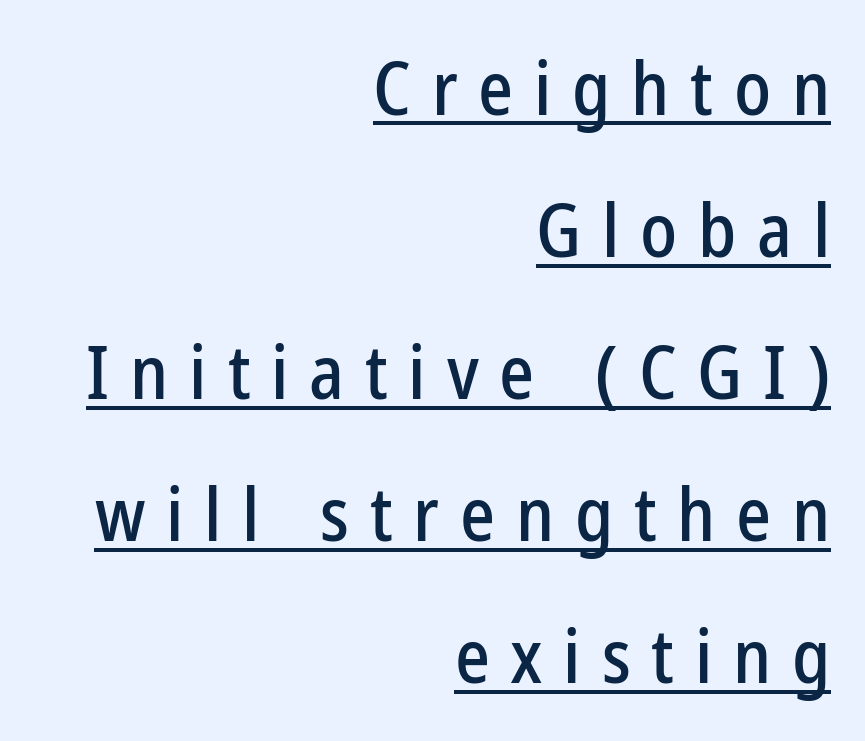
{"serif": "no", "italic": "no", "width": "condensed", "stroke_contrast": "low", "x_height": "medium", "monospaced": "no", "underline": "yes", "align": "right", "line_spacing": "loose", "line_spacing_ratio": 1.92, "letter_spacing": "wide", "letter_spacing_em": 0.28, "glyph_px": 74}
